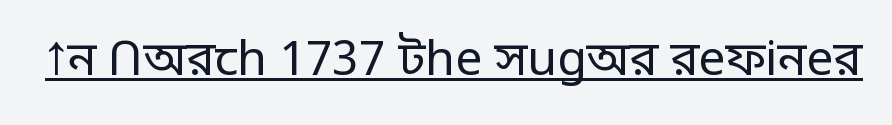
{"serif": "no", "italic": "no", "bold": "no", "weight": "regular", "width": "normal", "stroke_contrast": "low", "x_height": "large", "monospaced": "no", "underline": "yes", "letter_spacing": "normal", "letter_spacing_em": 0.0, "glyph_px": 48}
